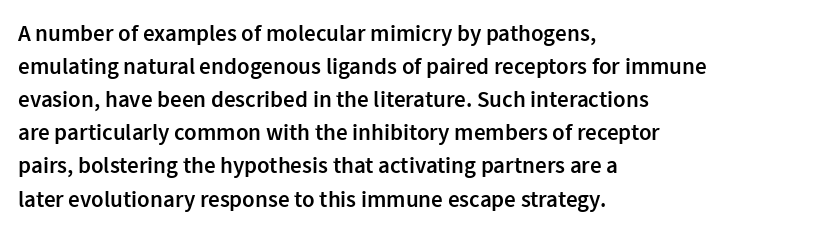
Default kerning and tracking; the words read as compact shapes. Quick note: interline space is typical. This rendering features lettering with no underline. Left-aligned paragraph, ragged on the right. The strokes are fattened partway — semibold, not bold. Italic: no, the glyphs are upright roman.
